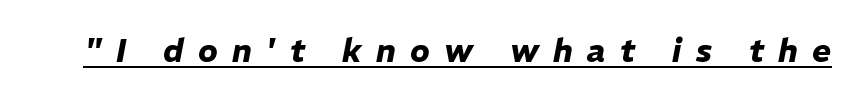
The image shows 32 px heavy type, italic (leaning right); set unusually wide letter spacing (+0.44 em), underlined; low stroke contrast and a medium x-height.
